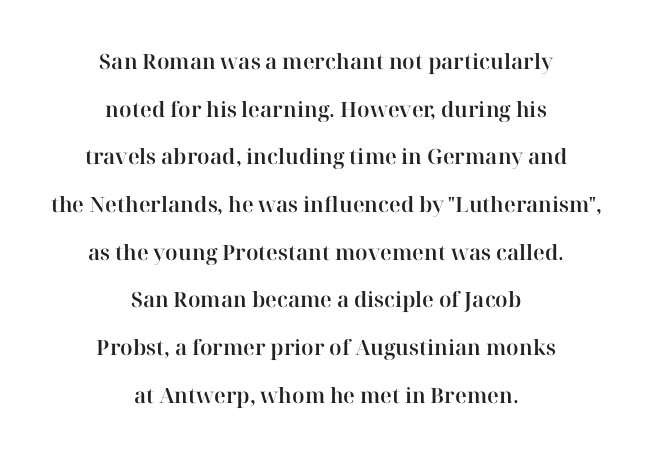
Q: Is the text italic (slanted)? A: No, it is upright.
Q: Is the text underlined? A: No.
Q: How is the paragraph aligned? A: Centered.
Q: Is the spacing between letters normal or unusually wide? A: Normal.
Q: Is the spacing between lines tight, normal or loose? A: Loose.
